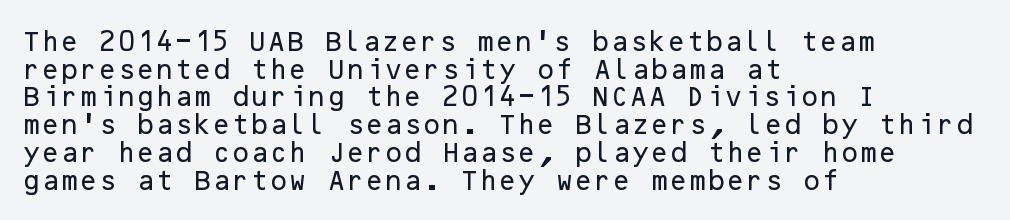
{"italic": "no", "underline": "no", "align": "left", "line_spacing": "normal", "line_spacing_ratio": 1.26, "letter_spacing": "normal", "letter_spacing_em": 0.0, "glyph_px": 22}
